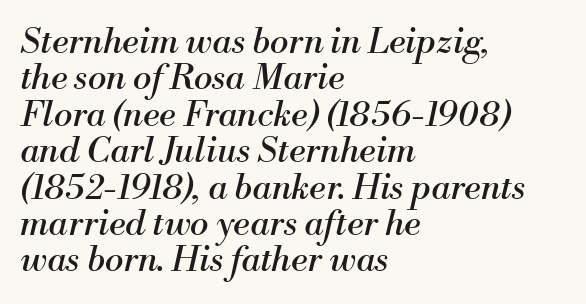
The designer dialed line spacing down below the default. The face used here is rendered with its standard letterfit. The glyphs in this specimen are seriffed. The lettering tilts uniformly, giving the passage an italic look.
